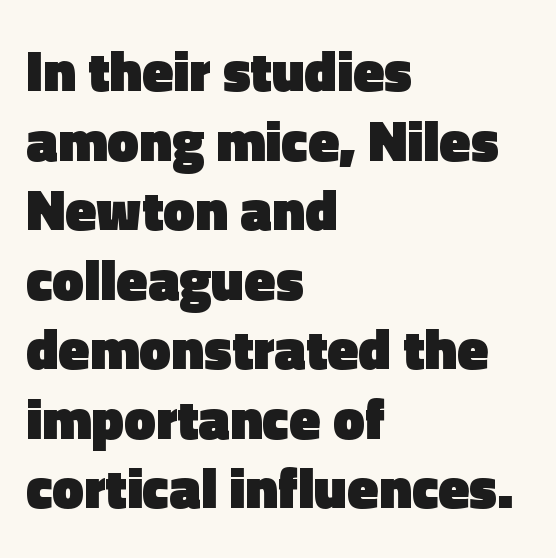
{"serif": "no", "italic": "no", "bold": "yes", "weight": "heavy", "width": "normal", "x_height": "medium", "monospaced": "no", "underline": "no", "align": "left", "line_spacing_ratio": 1.22, "letter_spacing": "normal", "letter_spacing_em": 0.0, "glyph_px": 57}
